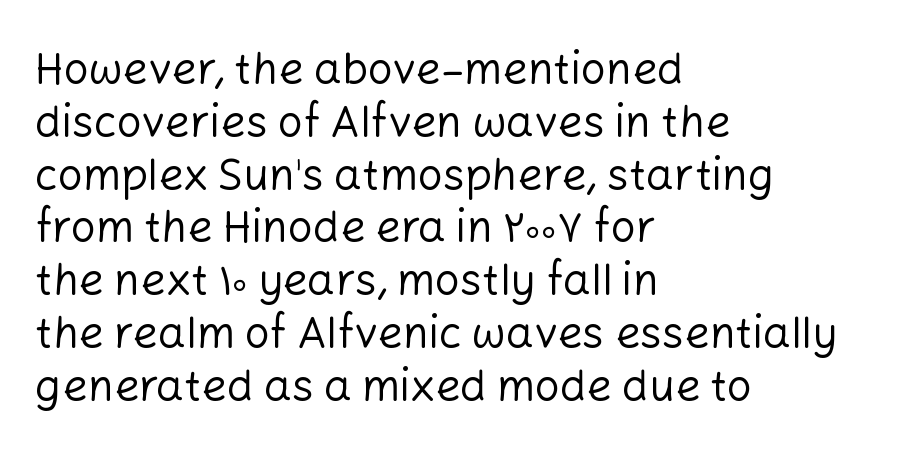
Q: Is the text bold? A: No.
Q: Is the text italic (slanted)? A: No, it is upright.
Q: Is the typeface a serif or a sans-serif typeface? A: Sans-serif.
Q: Is the text underlined? A: No.
Q: How is the paragraph aligned? A: Left-aligned.
Q: Is the spacing between letters normal or unusually wide? A: Normal.
Q: Width (condensed, normal, or wide)? A: Normal.
Q: Stroke contrast? A: Low.
Q: x-height? A: Medium.
Q: Monospaced? A: No.
